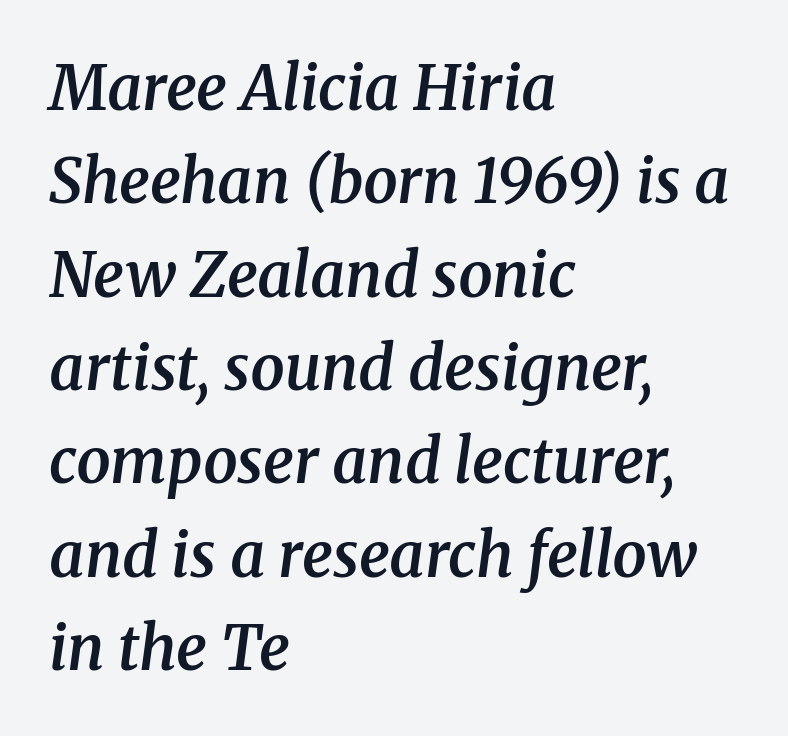
Q: Is the text bold? A: Semi-bold.
Q: Is the text italic (slanted)? A: Yes, it leans right by about 8 degrees.
Q: Is the typeface a serif or a sans-serif typeface? A: Serif.
Q: Is the text underlined? A: No.
Q: How is the paragraph aligned? A: Left-aligned.
Q: Is the spacing between letters normal or unusually wide? A: Normal.
Q: Is the spacing between lines tight, normal or loose? A: Normal.
Q: Width (condensed, normal, or wide)? A: Normal.
Q: Stroke contrast? A: Medium.
Q: x-height? A: Medium.
Q: Monospaced? A: No.
